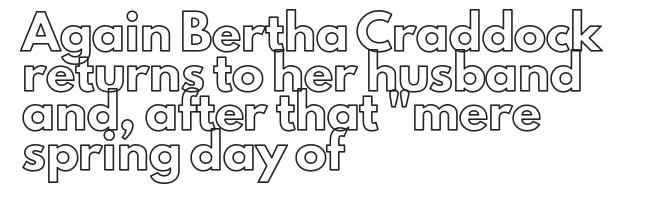
Looks like regular typesetting: each glyph gets only the width it needs. This is the regular roman posture of the typeface. The face used here is rendered with its standard letterfit. This rendering features lettering with no underline.
